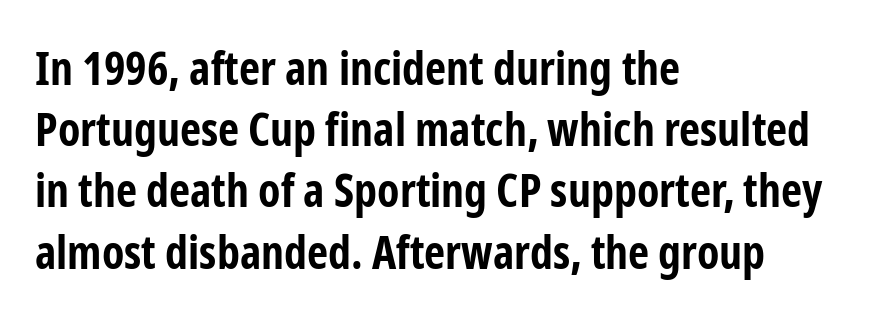
{"serif": "no", "italic": "no", "bold": "yes", "weight": "bold", "width": "condensed", "stroke_contrast": "low", "x_height": "medium", "monospaced": "no", "underline": "no", "align": "left", "line_spacing": "normal", "line_spacing_ratio": 1.33, "letter_spacing": "normal", "letter_spacing_em": 0.0, "glyph_px": 46}
